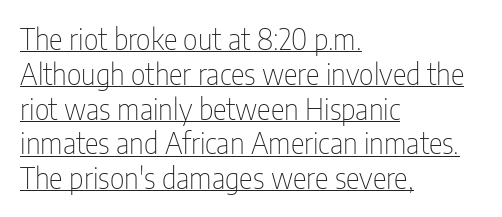
This sample uses plain, unmodified letter spacing. Are there feet on the stems? There aren't — it's a sans. Is the stroke heavy? The answer is a plain regular-or-lighter. Short and long lines alike share a common starting point at left.
